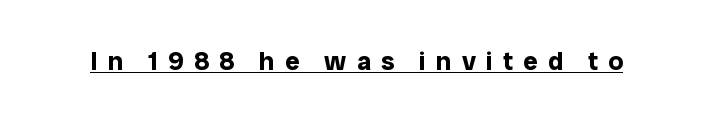
{"italic": "no", "bold": "yes", "underline": "yes", "letter_spacing": "wide", "letter_spacing_em": 0.39, "glyph_px": 26}
